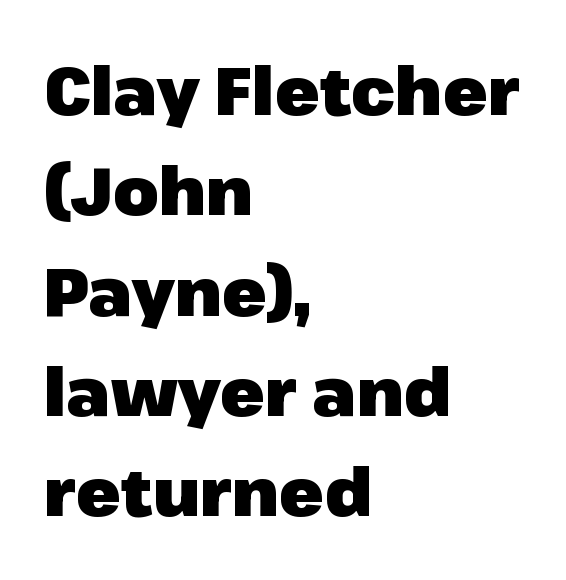
The image shows 66 px heavy sans-serif type, upright; set left-aligned, normal line spacing (1.52x), normal letter spacing, not underlined; low stroke contrast and a medium x-height.
